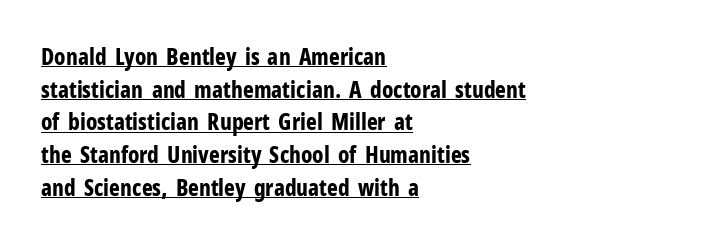
The lettering is marked with a stroke running underneath it. Chunky letters — that's bold for sure. The horizontal fit of the characters is conventional and even. Notice how descenders clear the ascenders below comfortably — that's standard leading. Designer's note — italics off, roman on. Visually the block forms a straight wall on the left and a jagged coastline on the right.
